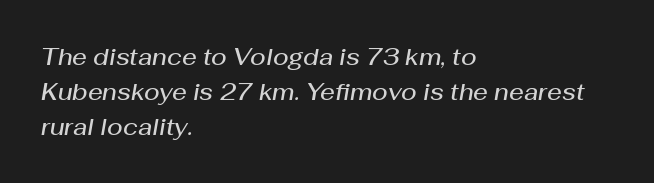
The axis of the letterforms is tilted away from vertical. In CSS terms this would be text-align: left. Words float on clear page, feet unadorned. A somewhat darkened texture: the type is semibold rather than bold.
